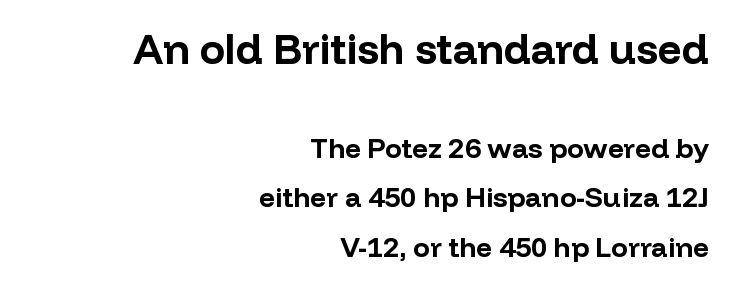
{"serif": "no", "italic": "no", "bold": "yes", "weight": "bold", "width": "normal", "stroke_contrast": "low", "x_height": "medium", "monospaced": "no", "underline": "no", "align": "right", "line_spacing_ratio": 1.77, "letter_spacing": "normal", "letter_spacing_em": 0.0, "larger_block": "first", "size_ratio": 1.5, "glyph_px": 42}
